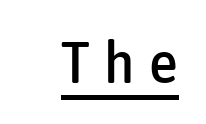
{"serif": "no", "italic": "no", "width": "condensed", "stroke_contrast": "low", "x_height": "medium", "monospaced": "no", "underline": "yes", "letter_spacing": "wide", "letter_spacing_em": 0.25, "glyph_px": 58}
